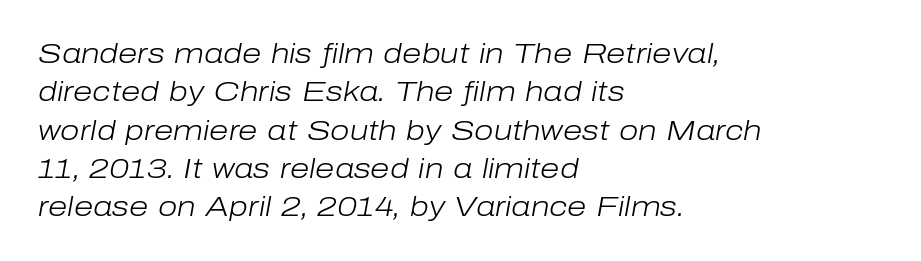
The image shows 28 px light type, italic (leaning right); set left-aligned, normal line spacing (1.37x), normal letter spacing, not underlined; low stroke contrast and a medium x-height.
